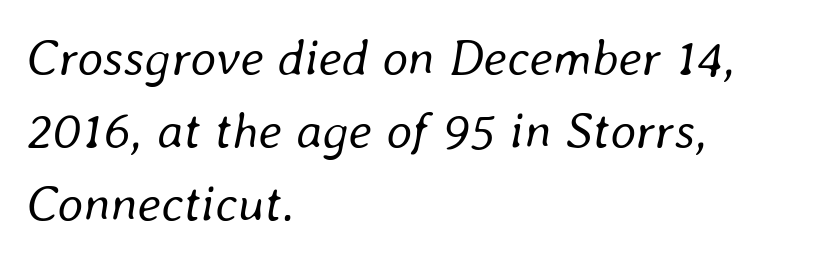
Q: Is the text bold? A: No.
Q: Is the text italic (slanted)? A: Yes, it leans right by about 8 degrees.
Q: Is the text underlined? A: No.
Q: How is the paragraph aligned? A: Left-aligned.
Q: Is the spacing between letters normal or unusually wide? A: Normal.
Q: Is the spacing between lines tight, normal or loose? A: Normal.
Q: Width (condensed, normal, or wide)? A: Normal.
Q: Stroke contrast? A: Low.
Q: x-height? A: Medium.
Q: Monospaced? A: No.
